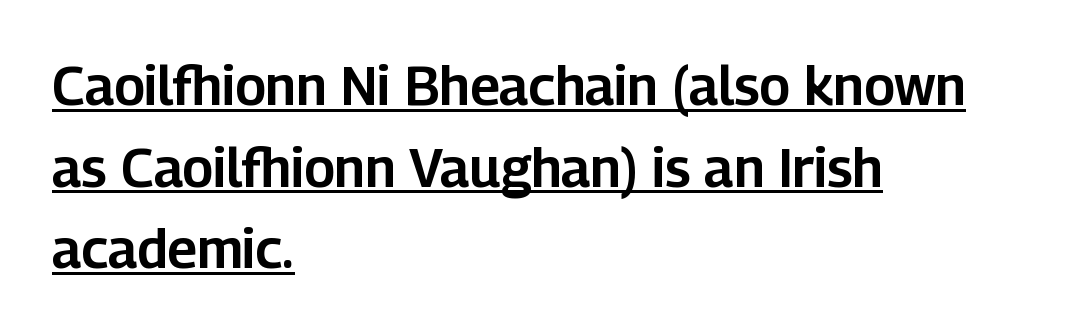
Like a heading marked for emphasis, these lines bear an underscore. A classic flush-left, rag-right setting is used for this passage. The font's upright variant was chosen for this text. Students, observe: this is what conventionally led text looks like. The text was rendered using a sans face with plain stroke endings. Think of a printed novel: that variable character pitch is what you see here.
